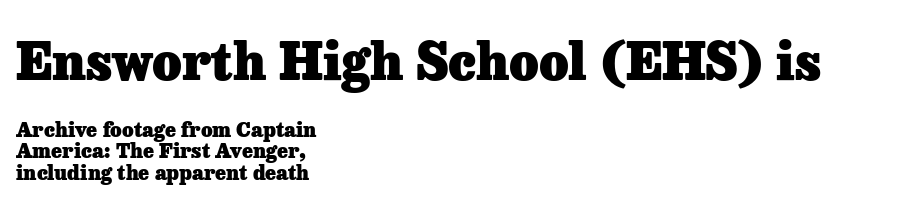
{"serif": "yes", "italic": "no", "bold": "yes", "weight": "heavy", "width": "normal", "stroke_contrast": "low", "x_height": "medium", "monospaced": "no", "underline": "no", "align": "left", "line_spacing": "tight", "line_spacing_ratio": 1.08, "letter_spacing": "normal", "letter_spacing_em": 0.0, "larger_block": "first", "size_ratio": 2.55, "glyph_px": 51}
